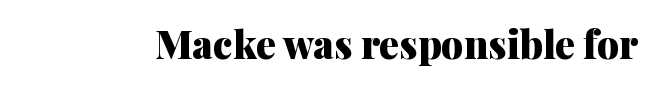
The image shows 39 px heavy serif type, upright; set normal letter spacing, not underlined; medium stroke contrast and a medium x-height.
